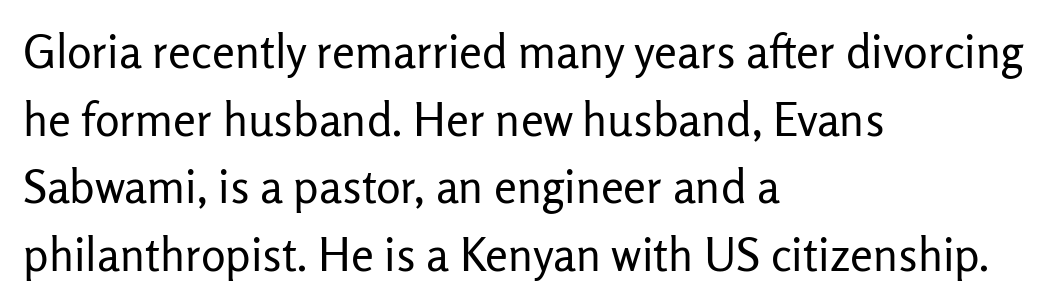
Unmarked baselines from the first word to the last. These lines are rendered in a variable-pitch font. If you drew a ruler down the left edge, every line would touch it. Stem width sits at or under what a default text font uses.
